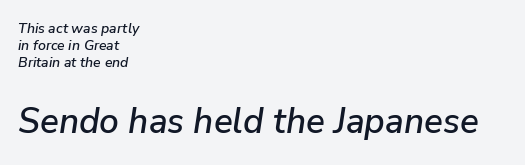
The glyphs look as if they've been sheared to an angle. Anything drawn beneath the words? Only blank space. Character size in the trailing block exceeds that of the leading block. The horizontal fit of the characters is conventional and even.
